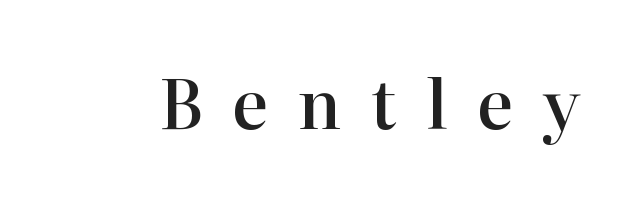
{"serif": "yes", "italic": "no", "bold": "semi", "weight": "semibold", "width": "normal", "stroke_contrast": "high", "x_height": "medium", "monospaced": "no", "underline": "no", "letter_spacing": "wide", "letter_spacing_em": 0.43, "glyph_px": 68}
